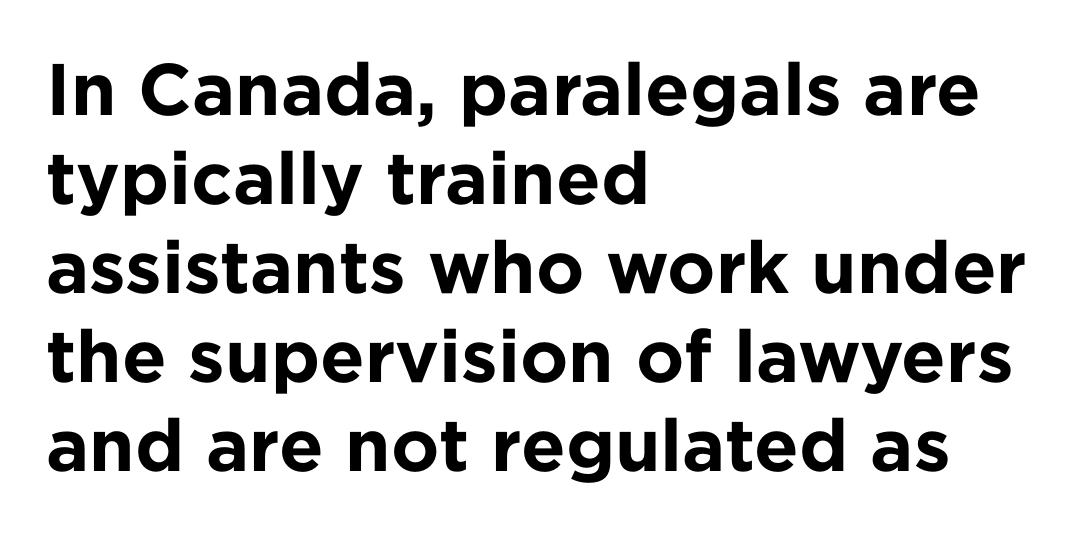
The image shows 73 px bold sans-serif type, upright; set left-aligned, line spacing 1.22x, normal letter spacing, not underlined; low stroke contrast and a medium x-height.
